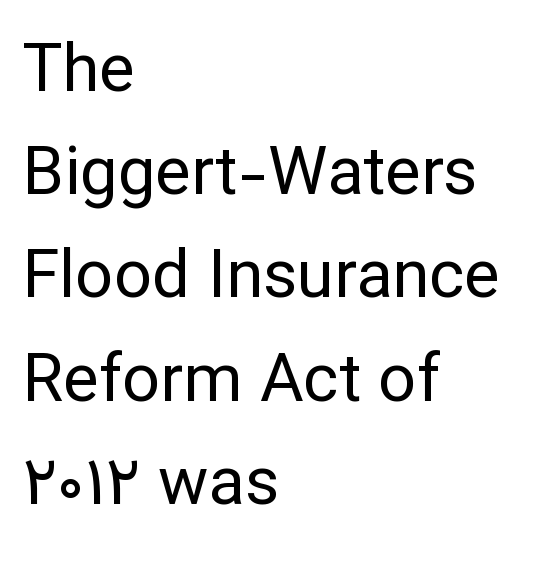
The image shows 67 px regular-weight sans-serif type, upright; set left-aligned, normal line spacing (1.54x), normal letter spacing, not underlined; low stroke contrast and a medium x-height.
